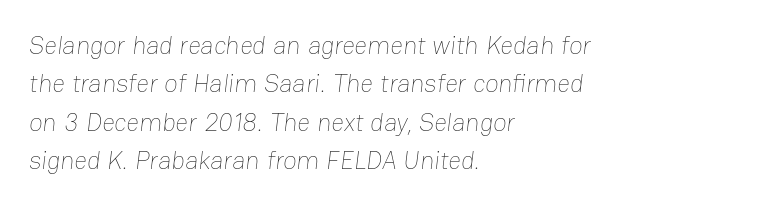
The space beneath each line is pristine and unruled. Layout note: lines flush left. This is not heavy type; no bold has been used. Reading down the column, the eye jumps a familiar distance to each next line.
